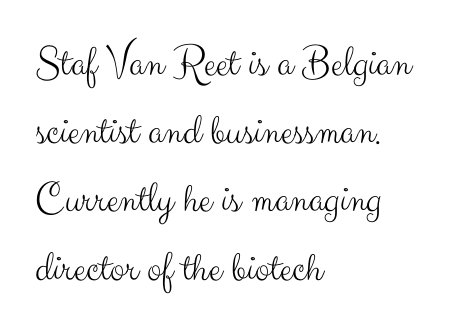
In CSS terms this would be text-align: left. Regarding serifs, this sample does without them. Any mark beneath the type? The region is blank. Weight: in the light-to-regular range.
